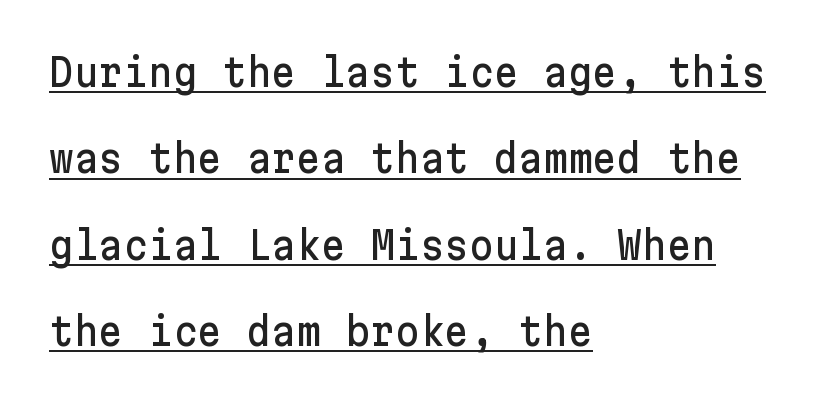
Q: Is the text italic (slanted)? A: No, it is upright.
Q: Is the typeface a serif or a sans-serif typeface? A: Sans-serif.
Q: Is the text underlined? A: Yes.
Q: How is the paragraph aligned? A: Left-aligned.
Q: Is the spacing between letters normal or unusually wide? A: Normal.
Q: Is the spacing between lines tight, normal or loose? A: Loose.
Q: Width (condensed, normal, or wide)? A: Normal.
Q: Stroke contrast? A: Low.
Q: x-height? A: Medium.
